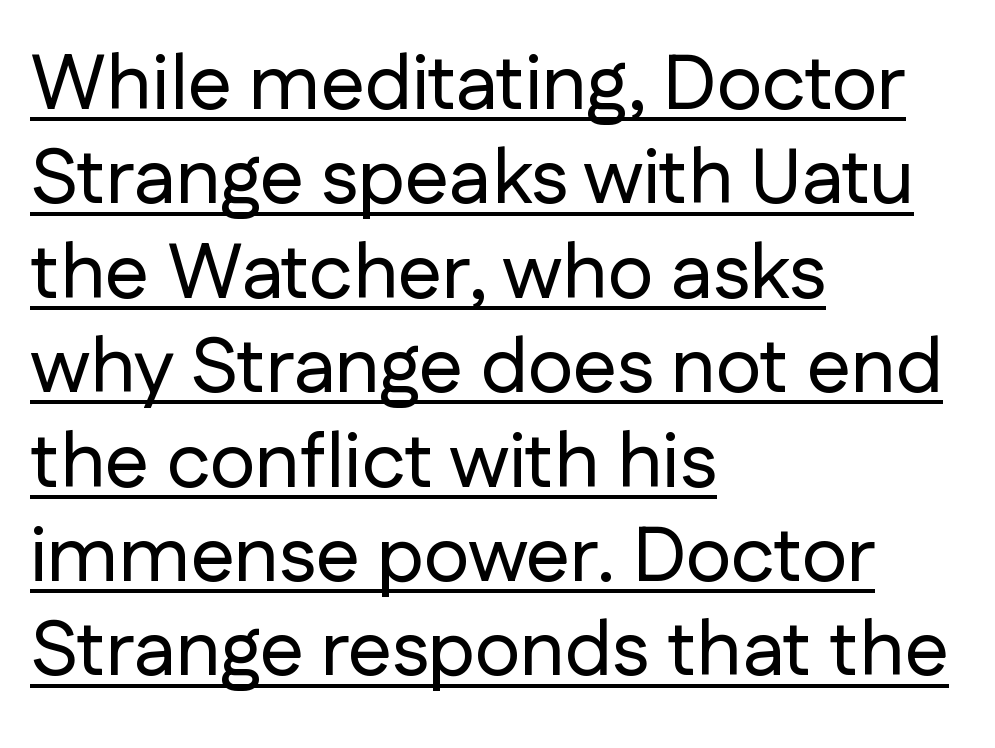
The image shows 78 px sans-serif type, upright; set left-aligned, line spacing 1.21x, normal letter spacing, underlined; low stroke contrast and a medium x-height.
